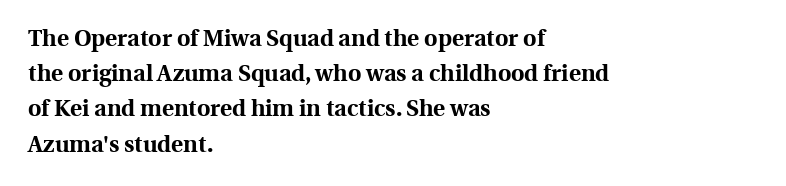
Each new line begins a customary step beneath the previous one. This rendering leaves character spacing at its baseline value. The lettering stays uniformly vertical, giving the passage a roman look. This rendering features lettering with no underline. A student would call this left alignment; a typographer would say flush left, rag right. Is the type bold? Yes — the strokes are clearly thick and heavy.
